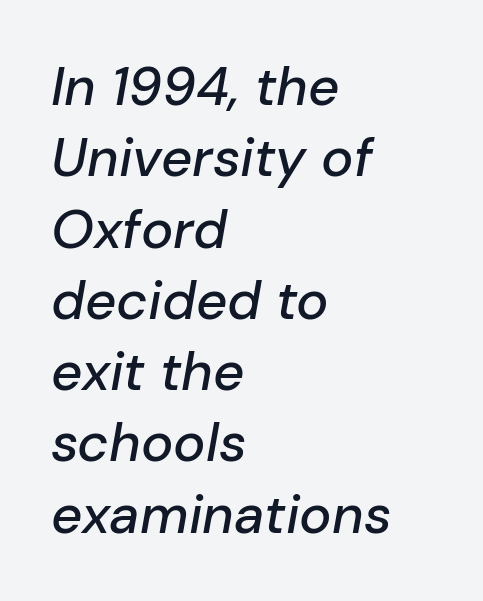
Q: Is the text italic (slanted)? A: Yes, it leans right by about 10 degrees.
Q: Is the text underlined? A: No.
Q: How is the paragraph aligned? A: Left-aligned.
Q: Is the spacing between letters normal or unusually wide? A: Normal.
Q: Is the spacing between lines tight, normal or loose? A: Normal.
Q: Width (condensed, normal, or wide)? A: Normal.
Q: Stroke contrast? A: Low.
Q: x-height? A: Medium.
Q: Monospaced? A: No.
